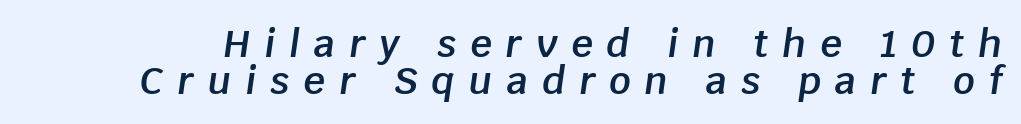
Q: Is the text bold? A: Semi-bold.
Q: Is the text italic (slanted)? A: Yes, it leans right by about 8 degrees.
Q: Is the text underlined? A: No.
Q: Is the spacing between letters normal or unusually wide? A: Unusually wide.
Q: Is the spacing between lines tight, normal or loose? A: Tight.
Q: Width (condensed, normal, or wide)? A: Normal.
Q: Stroke contrast? A: Low.
Q: x-height? A: Large.
Q: Monospaced? A: No.
